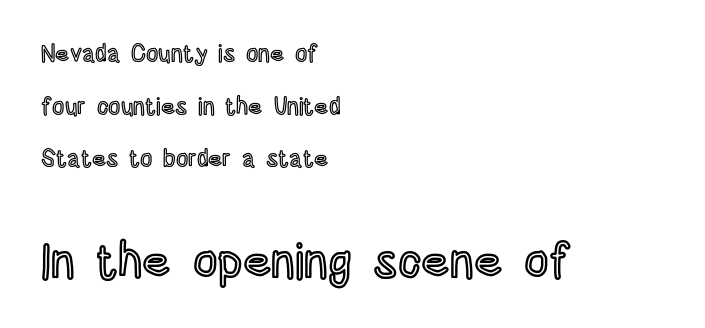
The image shows 48 px condensed type, upright; set left-aligned, loose line spacing (2.19x), normal letter spacing, not underlined; the second (bottom) block is 2.0x larger; a large x-height.
